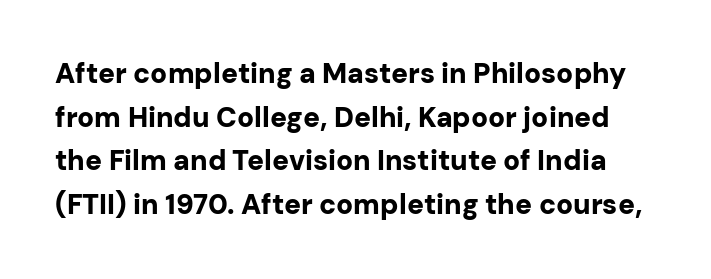
Q: Is the text bold? A: Yes.
Q: Is the text italic (slanted)? A: No, it is upright.
Q: Is the typeface a serif or a sans-serif typeface? A: Sans-serif.
Q: Is the text underlined? A: No.
Q: Is the spacing between letters normal or unusually wide? A: Normal.
Q: Is the spacing between lines tight, normal or loose? A: Normal.
Q: Width (condensed, normal, or wide)? A: Normal.
Q: Stroke contrast? A: Low.
Q: x-height? A: Medium.
Q: Monospaced? A: No.
